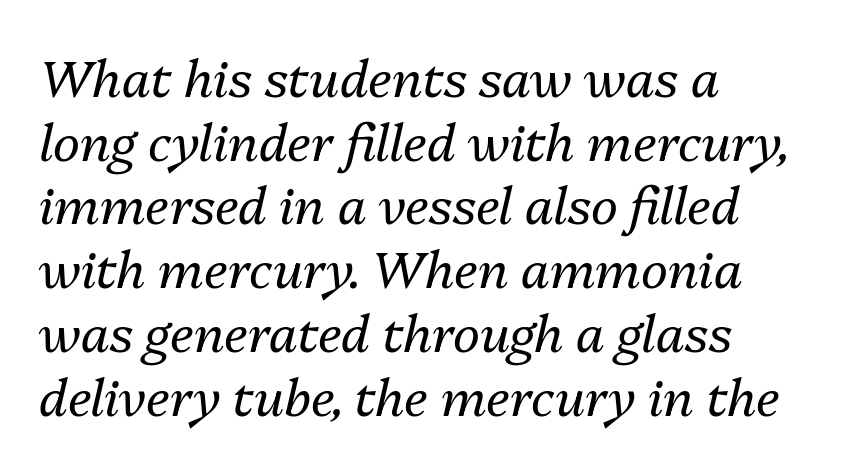
{"italic": "yes", "lean": "right", "slant_degrees": 13, "bold": "no", "weight": "regular", "width": "normal", "stroke_contrast": "medium", "x_height": "medium", "monospaced": "no", "underline": "no", "align": "left", "line_spacing": "normal", "line_spacing_ratio": 1.25, "letter_spacing": "normal", "letter_spacing_em": 0.0, "glyph_px": 51}
